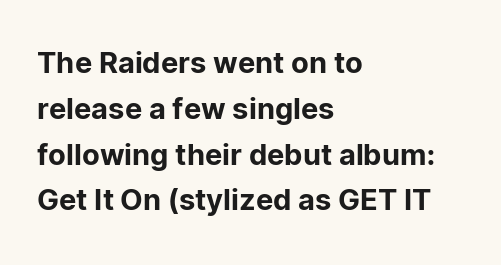
Typographically, this falls in the sans-serif category. Nobody touched the tracking dial on this one. These lines are set flush left with a ragged right edge. The specimen omits any rule beneath the text block's lines.
